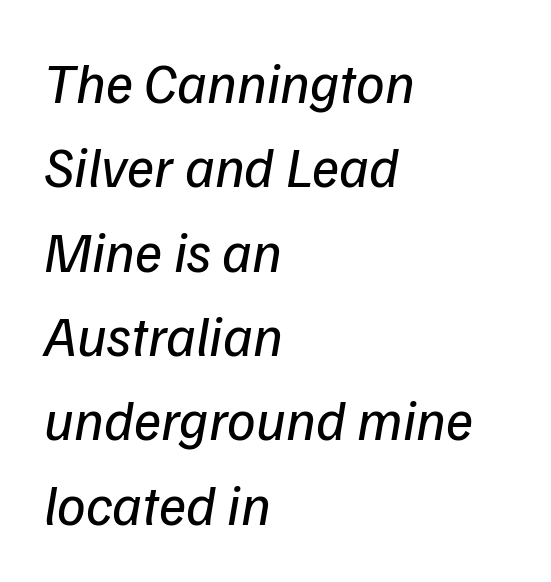
{"serif": "no", "bold": "no", "weight": "regular", "width": "normal", "stroke_contrast": "low", "x_height": "medium", "monospaced": "no", "underline": "no", "align": "left", "line_spacing": "normal", "line_spacing_ratio": 1.48, "letter_spacing": "normal", "letter_spacing_em": 0.0, "glyph_px": 57}
